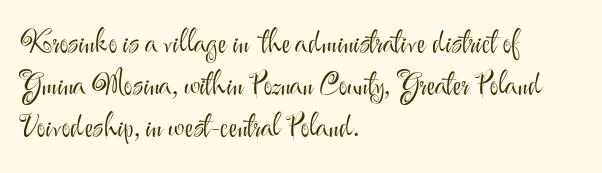
{"serif": "no", "bold": "no", "weight": "light", "width": "normal", "stroke_contrast": "medium", "x_height": "small", "monospaced": "no", "underline": "no", "align": "left", "line_spacing": "normal", "line_spacing_ratio": 1.4, "letter_spacing": "normal", "letter_spacing_em": 0.0, "glyph_px": 30}
